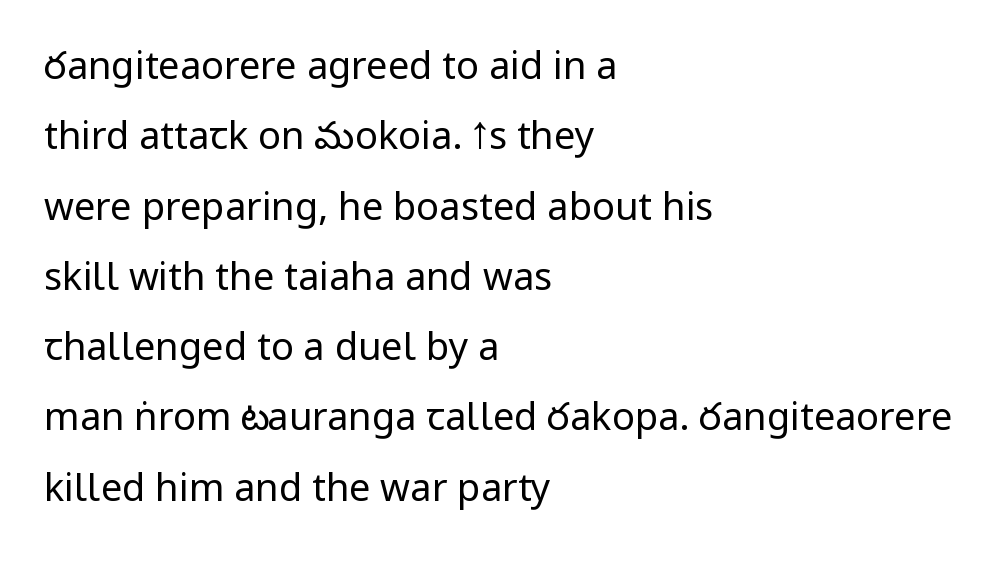
Stem width sits at or under what a default text font uses. The space beneath each line is pristine and unruled. These lines keep a tight, regular rhythm from letter to letter. Does the lettering tilt? It doesn't — this is upright. Varying glyph widths throughout — classic text-font behaviour.
